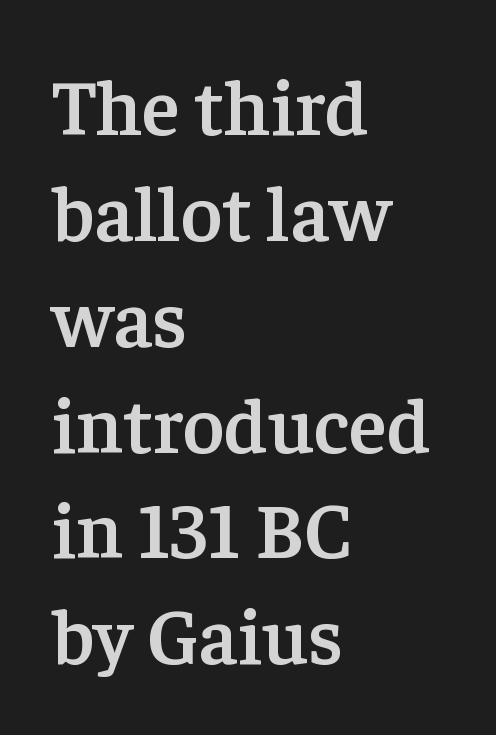
The image shows 79 px semibold serif type, upright; set left-aligned, normal line spacing (1.34x), normal letter spacing, not underlined; low stroke contrast and a medium x-height.
